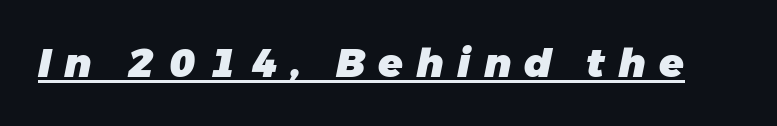
The image shows 40 px heavy type, italic (leaning right); set unusually wide letter spacing (+0.33 em), underlined; low stroke contrast and a medium x-height.
